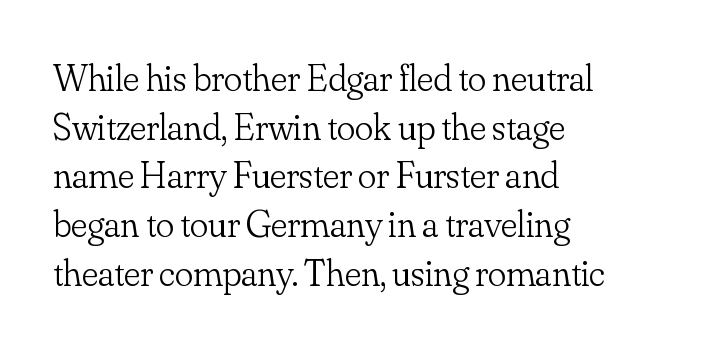
The image shows 38 px light serif type, upright; set left-aligned, normal line spacing (1.28x), normal letter spacing, not underlined; low stroke contrast and a small x-height.
